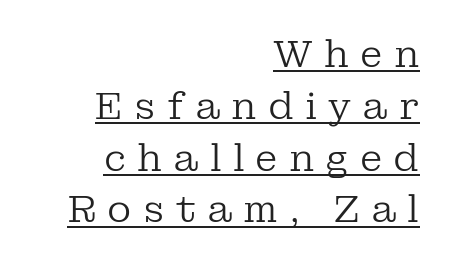
The image shows 37 px regular-weight serif type, upright; set right-aligned, normal line spacing (1.4x), unusually wide letter spacing (+0.3 em), underlined; low stroke contrast and a medium x-height.
